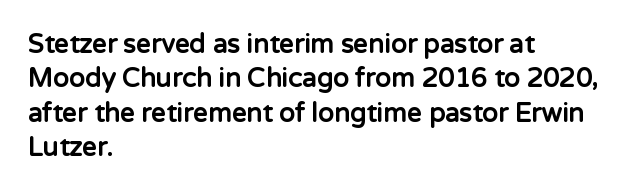
{"italic": "no", "bold": "yes", "underline": "no", "align": "left", "line_spacing": "normal", "line_spacing_ratio": 1.32, "letter_spacing": "normal", "letter_spacing_em": 0.0, "glyph_px": 26}
